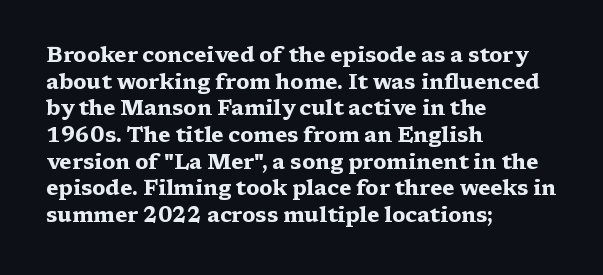
Honestly, the row spacing looks completely unremarkable. Posture: upright roman. Plenty of ink on the page — the face is bold. Typeset ragged right — the left edge is the straight one.
